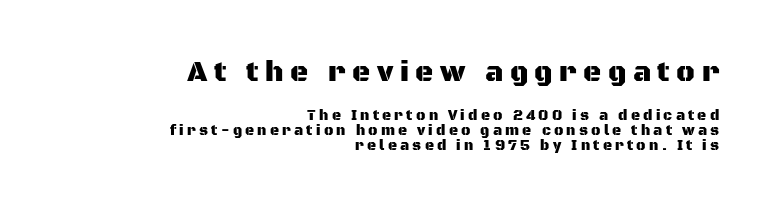
{"serif": "no", "italic": "no", "width": "normal", "stroke_contrast": "medium", "x_height": "large", "monospaced": "no", "underline": "no", "align": "right", "line_spacing": "tight", "line_spacing_ratio": 1.07, "letter_spacing": "wide", "letter_spacing_em": 0.23, "larger_block": "first", "size_ratio": 2.0, "glyph_px": 28}
